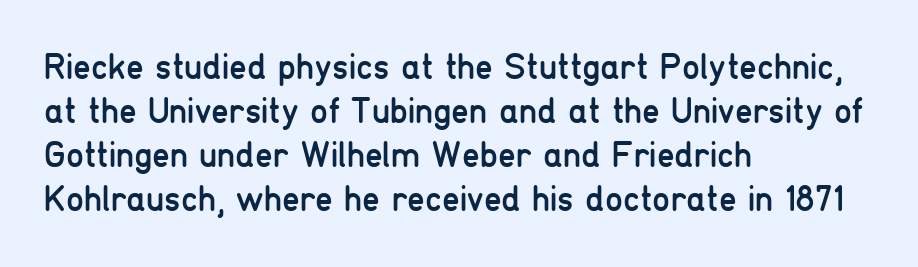
Does extra space separate the letters? No, they use regular spacing. This is not heavy type; no bold has been used. Compared with a centered layout, this one pins lines to the left instead. If you drew a line through each stem, it would be perfectly vertical. Rule under the text: the space is simply empty. This rendering employs a face without finishing strokes, i.e., a sans-serif.
